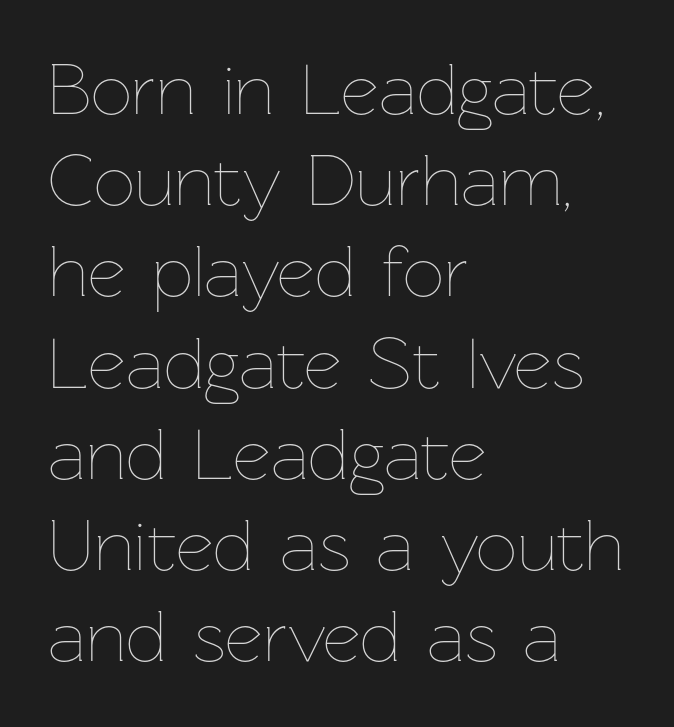
These lines were composed using upright roman letters. Vertical spacing — default. Check under the words: just untouched page. The type is set solid horizontally, with unmodified tracking. These glyphs show unthickened strokes, regular width or finer.
